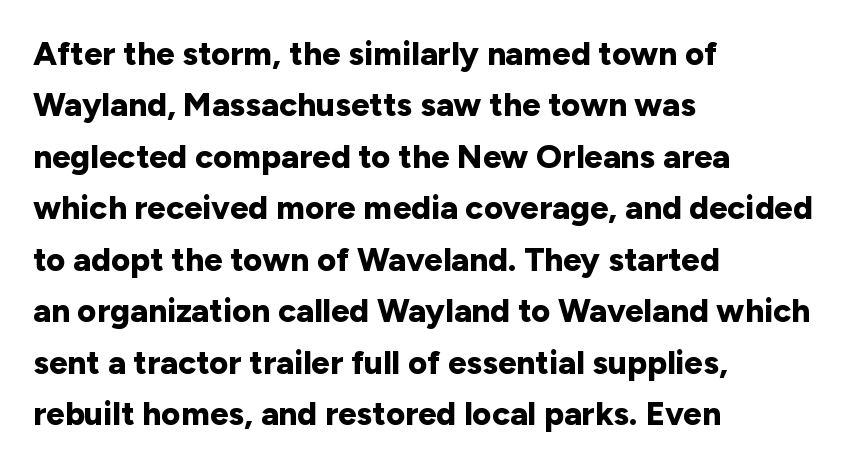
{"serif": "no", "italic": "no", "bold": "yes", "weight": "bold", "width": "normal", "stroke_contrast": "low", "x_height": "medium", "monospaced": "no", "underline": "no", "align": "left", "line_spacing": "normal", "line_spacing_ratio": 1.56, "letter_spacing": "normal", "letter_spacing_em": 0.0, "glyph_px": 33}
